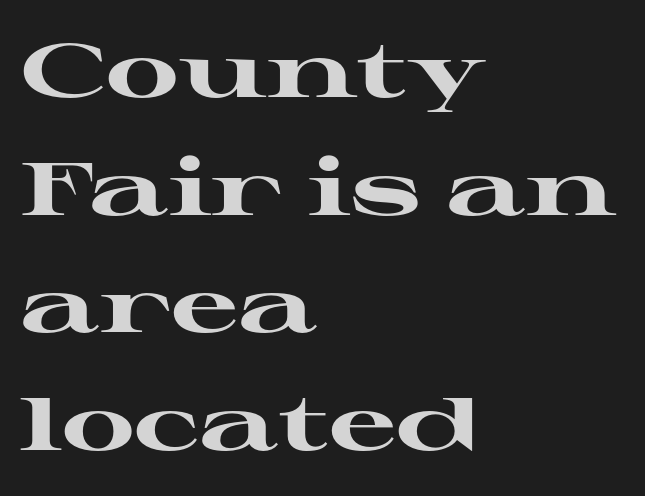
{"serif": "yes", "italic": "no", "bold": "yes", "weight": "heavy", "width": "wide", "stroke_contrast": "high", "x_height": "medium", "monospaced": "no", "underline": "no", "align": "left", "line_spacing": "normal", "line_spacing_ratio": 1.57, "letter_spacing": "normal", "letter_spacing_em": 0.0, "glyph_px": 75}
